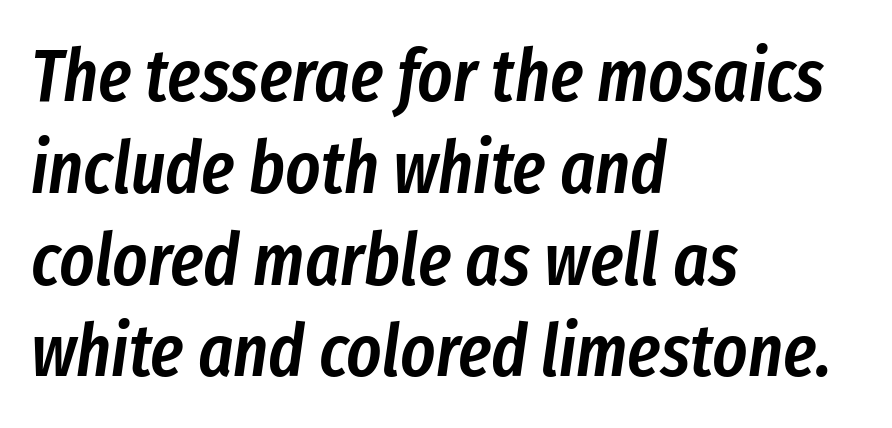
{"italic": "yes", "lean": "right", "slant_degrees": 8, "bold": "semi", "weight": "semibold", "width": "condensed", "stroke_contrast": "low", "x_height": "medium", "monospaced": "no", "underline": "no", "align": "left", "line_spacing_ratio": 1.24, "letter_spacing": "normal", "letter_spacing_em": 0.0, "glyph_px": 74}
